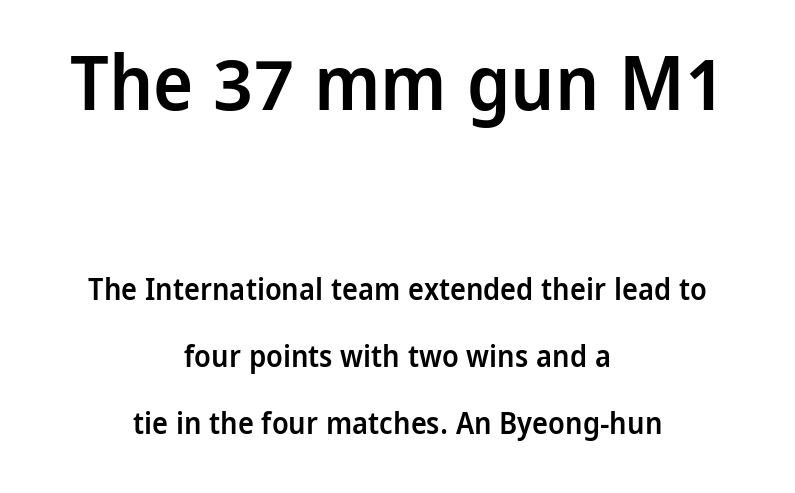
The image shows 76 px semibold sans-serif type, upright; set centered, loose line spacing (2.23x), normal letter spacing, not underlined; the first (top) block is 2.53x larger; low stroke contrast and a medium x-height.
